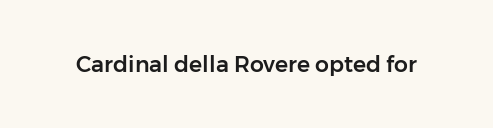
The image shows 22 px text type, upright; set normal letter spacing, not underlined.
